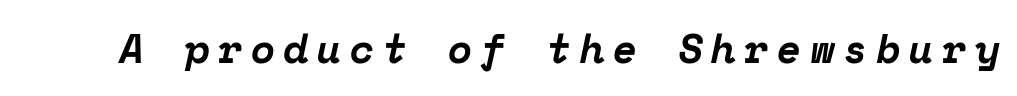
{"serif": "yes", "italic": "yes", "lean": "right", "slant_degrees": 12, "bold": "yes", "weight": "bold", "width": "normal", "stroke_contrast": "low", "x_height": "medium", "monospaced": "yes", "underline": "no", "letter_spacing": "wide", "letter_spacing_em": 0.21, "glyph_px": 40}
